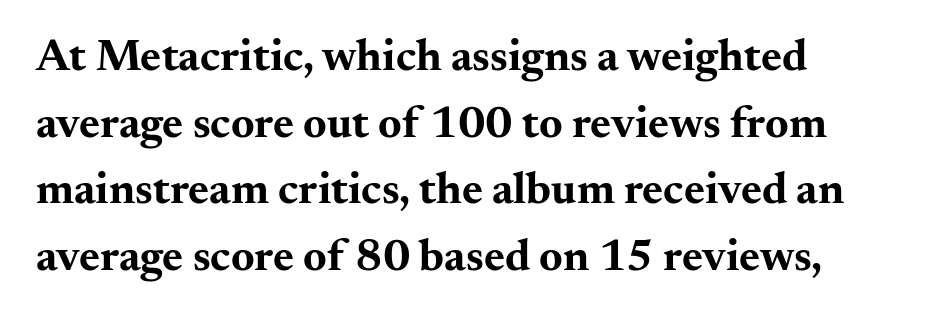
The image shows 45 px bold, wide serif type, upright; set left-aligned, normal line spacing (1.48x), normal letter spacing, not underlined; medium stroke contrast and a small x-height.
